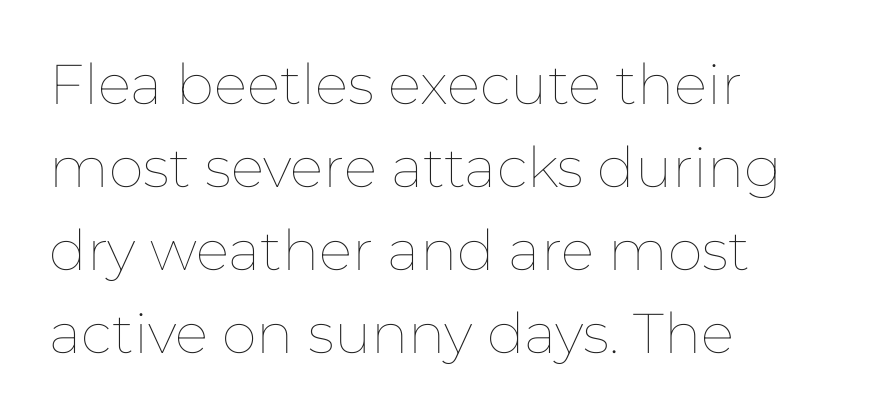
The image shows 56 px thin type, upright; set left-aligned, normal line spacing (1.48x), normal letter spacing, not underlined; low stroke contrast and a medium x-height.
